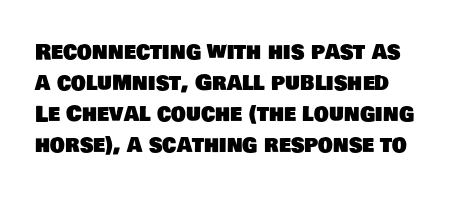
The image shows 21 px text type; set normal line spacing (1.48x), normal letter spacing, not underlined.
